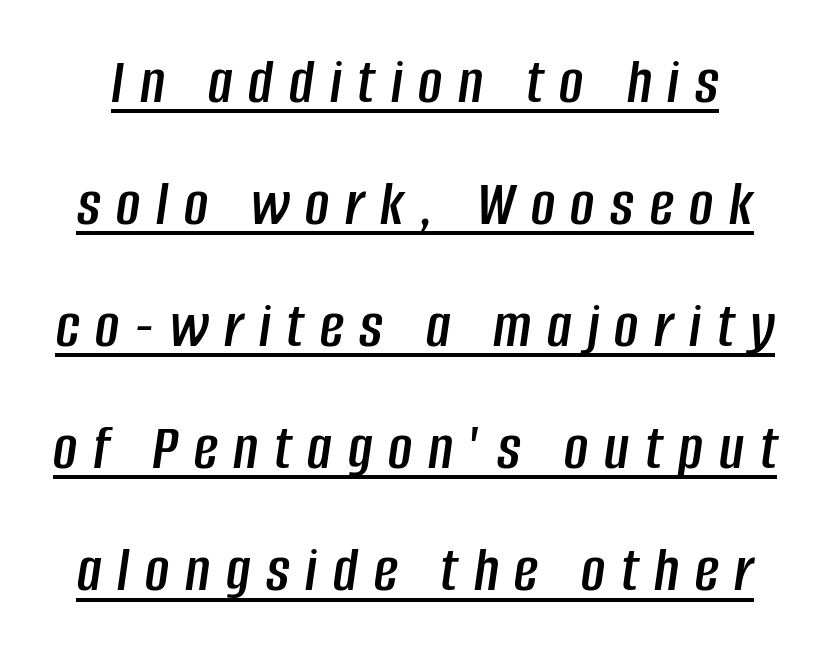
The image shows 66 px condensed type, italic (leaning right); set line spacing 1.85x, unusually wide letter spacing (+0.24 em), underlined; low stroke contrast and a large x-height.
